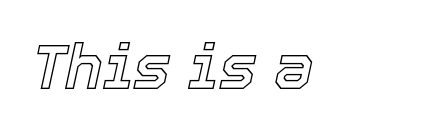
The image shows 63 px text type, italic (leaning right); set normal letter spacing, not underlined; a medium x-height.
